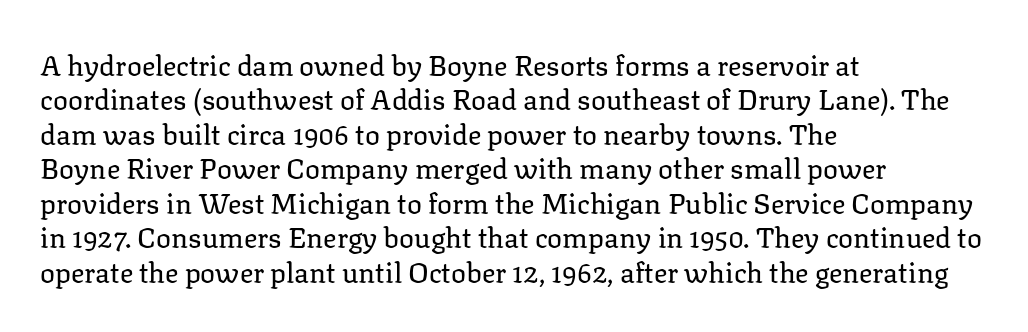
Nobody drew a line under any word here. Little horizontal feet cap the strokes, marking this as serif type. Which margin do the lines hug? The left one — the right edge is uneven. The lettering holds an erect, upright posture throughout. Think of a printed novel: that variable character pitch is what you see here.
